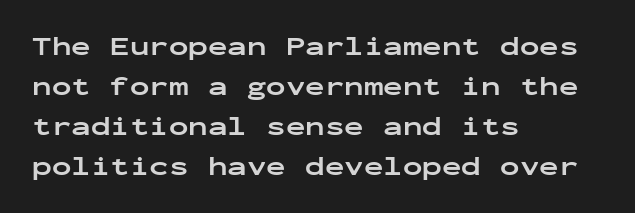
Q: Is the text bold? A: Yes.
Q: Is the text italic (slanted)? A: No, it is upright.
Q: Is the text underlined? A: No.
Q: How is the paragraph aligned? A: Left-aligned.
Q: Is the spacing between letters normal or unusually wide? A: Normal.
Q: Is the spacing between lines tight, normal or loose? A: Normal.
